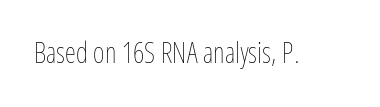
{"italic": "no", "bold": "no", "weight": "thin", "width": "condensed", "stroke_contrast": "low", "x_height": "medium", "monospaced": "no", "underline": "no", "letter_spacing": "normal", "letter_spacing_em": 0.0, "glyph_px": 28}
